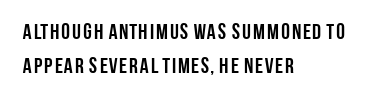
{"italic": "no", "bold": "yes", "underline": "no", "align": "left", "line_spacing": "normal", "line_spacing_ratio": 1.55, "letter_spacing": "normal", "letter_spacing_em": 0.0, "glyph_px": 22}
